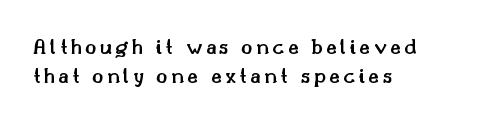
The image shows 23 px text type, upright; set left-aligned, normal line spacing (1.28x), not underlined.
